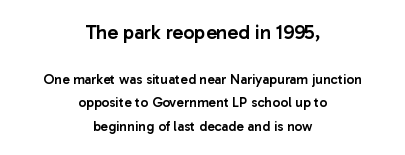
The image shows 20 px text type, upright; set centered, normal line spacing (1.68x), normal letter spacing, not underlined; the first (top) block is 1.43x larger.
